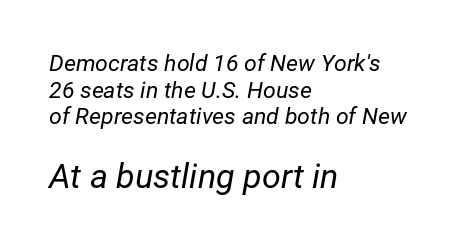
The image shows 34 px regular-weight type, italic (leaning right); set left-aligned, line spacing 1.16x, normal letter spacing, not underlined; the second (bottom) block is 1.48x larger; low stroke contrast and a medium x-height.
